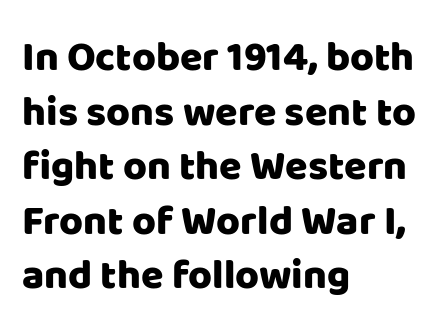
Q: Is the text italic (slanted)? A: No, it is upright.
Q: Is the typeface a serif or a sans-serif typeface? A: Sans-serif.
Q: Is the text underlined? A: No.
Q: How is the paragraph aligned? A: Left-aligned.
Q: Is the spacing between letters normal or unusually wide? A: Normal.
Q: Is the spacing between lines tight, normal or loose? A: Normal.
Q: Width (condensed, normal, or wide)? A: Normal.
Q: Stroke contrast? A: Low.
Q: x-height? A: Large.
Q: Monospaced? A: No.
